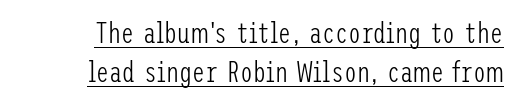
{"serif": "no", "italic": "no", "bold": "no", "weight": "light", "width": "condensed", "stroke_contrast": "low", "x_height": "medium", "underline": "yes", "line_spacing": "normal", "line_spacing_ratio": 1.33, "letter_spacing": "normal", "letter_spacing_em": 0.0, "glyph_px": 29}
